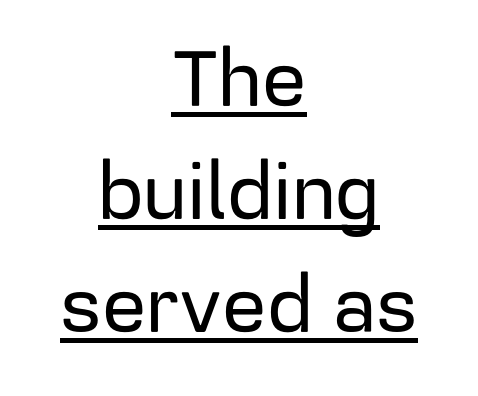
Q: Is the text italic (slanted)? A: No, it is upright.
Q: Is the typeface a serif or a sans-serif typeface? A: Sans-serif.
Q: Is the text underlined? A: Yes.
Q: How is the paragraph aligned? A: Centered.
Q: Is the spacing between letters normal or unusually wide? A: Normal.
Q: Is the spacing between lines tight, normal or loose? A: Normal.
Q: Width (condensed, normal, or wide)? A: Normal.
Q: Stroke contrast? A: Low.
Q: x-height? A: Medium.
Q: Monospaced? A: No.
